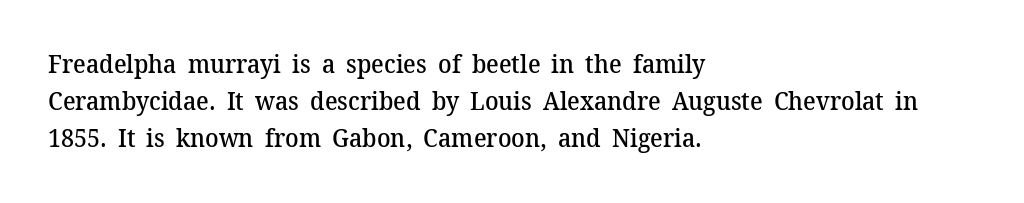
Q: Is the text bold? A: Semi-bold.
Q: Is the text italic (slanted)? A: No, it is upright.
Q: Is the text underlined? A: No.
Q: How is the paragraph aligned? A: Left-aligned.
Q: Is the spacing between letters normal or unusually wide? A: Normal.
Q: Is the spacing between lines tight, normal or loose? A: Normal.
